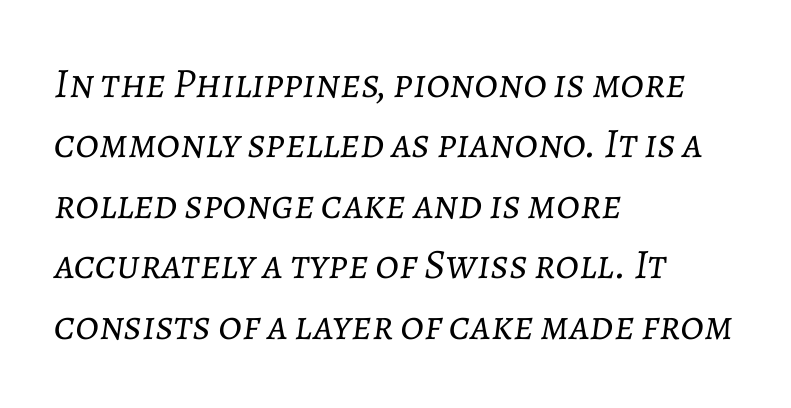
Q: Is the text bold? A: No.
Q: Is the text italic (slanted)? A: Yes, it leans right by about 7 degrees.
Q: Is the text underlined? A: No.
Q: How is the paragraph aligned? A: Left-aligned.
Q: Is the spacing between letters normal or unusually wide? A: Normal.
Q: Is the spacing between lines tight, normal or loose? A: Normal.
Q: Width (condensed, normal, or wide)? A: Normal.
Q: Stroke contrast? A: Low.
Q: x-height? A: Medium.
Q: Monospaced? A: No.
